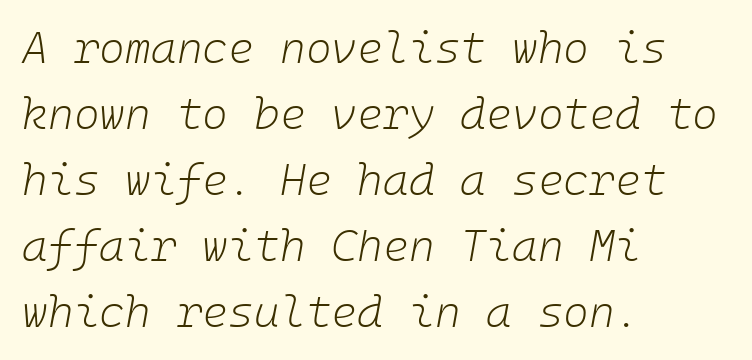
Q: Is the text bold? A: No.
Q: Is the text italic (slanted)? A: Yes, it leans right by about 10 degrees.
Q: Is the text underlined? A: No.
Q: How is the paragraph aligned? A: Left-aligned.
Q: Is the spacing between letters normal or unusually wide? A: Normal.
Q: Is the spacing between lines tight, normal or loose? A: Normal.
Q: Width (condensed, normal, or wide)? A: Normal.
Q: Stroke contrast? A: Low.
Q: x-height? A: Medium.
